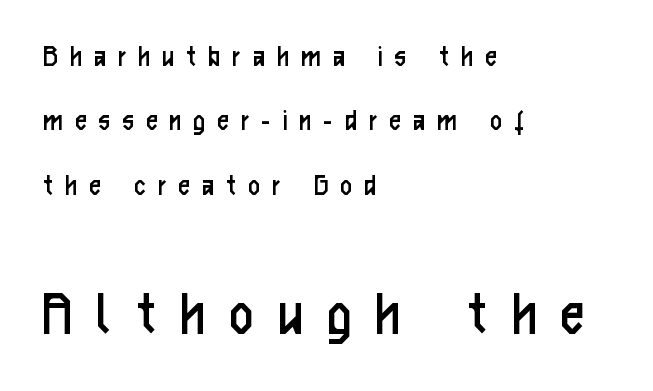
{"serif": "no", "italic": "no", "bold": "no", "weight": "regular", "width": "condensed", "stroke_contrast": "low", "x_height": "medium", "monospaced": "no", "underline": "no", "align": "left", "line_spacing": "loose", "line_spacing_ratio": 2.01, "letter_spacing": "wide", "letter_spacing_em": 0.39, "larger_block": "second", "size_ratio": 2.03, "glyph_px": 65}
